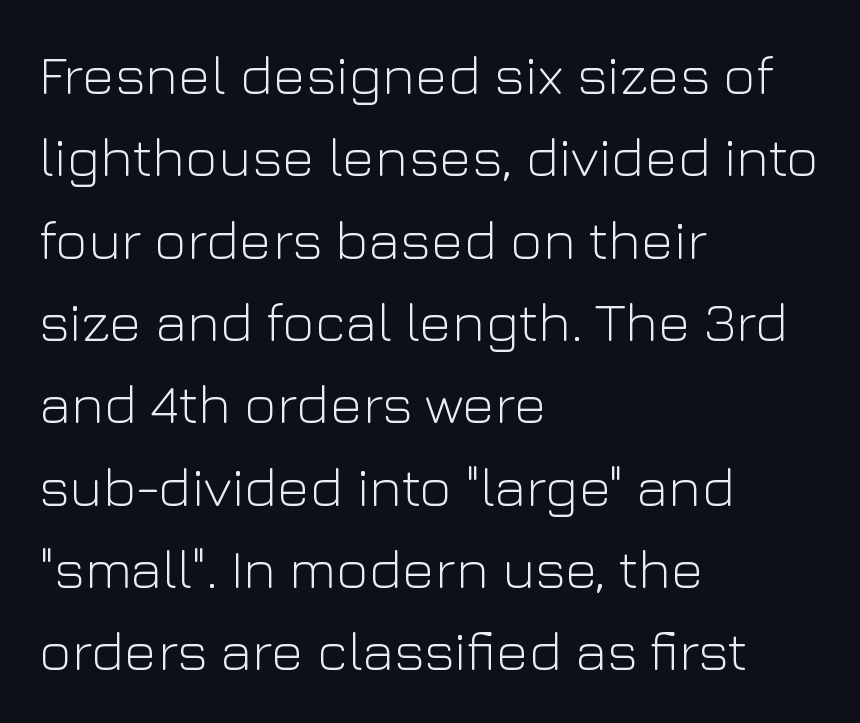
The image shows 56 px light sans-serif type, upright; set left-aligned, normal line spacing (1.47x), normal letter spacing, not underlined; low stroke contrast and a medium x-height.
